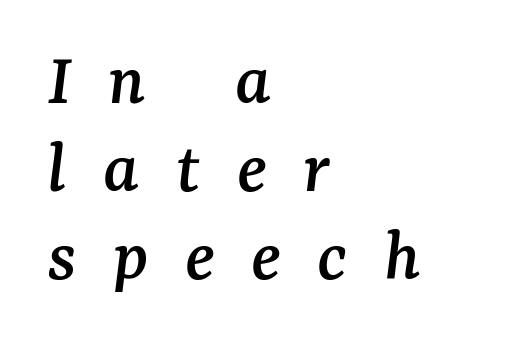
The image shows 76 px serif type, italic (leaning right); set left-aligned, line spacing 1.16x, unusually wide letter spacing (+0.48 em), not underlined; medium stroke contrast and a medium x-height.
